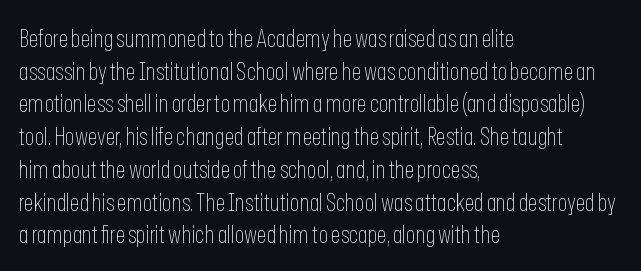
{"italic": "no", "bold": "no", "underline": "no", "align": "left", "line_spacing": "normal", "line_spacing_ratio": 1.31, "letter_spacing": "normal", "letter_spacing_em": 0.0, "glyph_px": 25}
